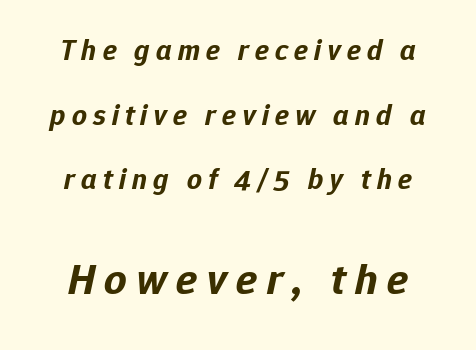
Q: Is the text bold? A: Yes.
Q: Is the text italic (slanted)? A: Yes, it leans right by about 12 degrees.
Q: Is the text underlined? A: No.
Q: Is the spacing between letters normal or unusually wide? A: Unusually wide.
Q: Is the spacing between lines tight, normal or loose? A: Loose.
Q: Which block of text is set in a larger size, the first (top) or the second (bottom)? A: The second (bottom) one.
Q: Width (condensed, normal, or wide)? A: Normal.
Q: Stroke contrast? A: Low.
Q: x-height? A: Medium.
Q: Monospaced? A: No.
